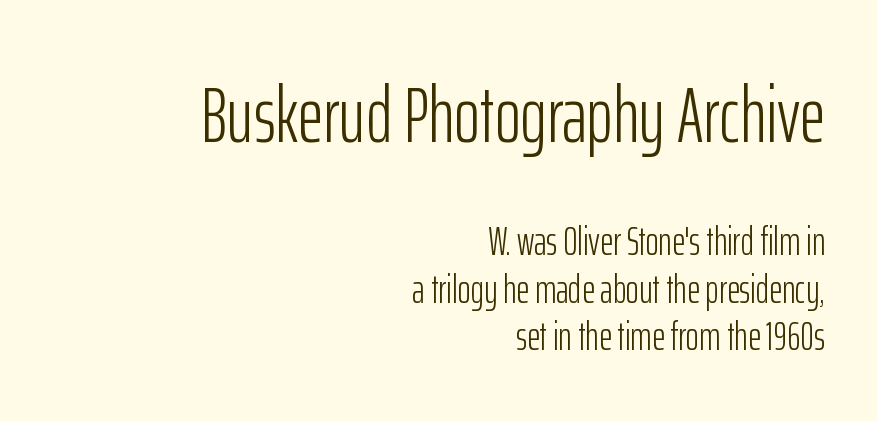
You get the large type first, then a drop to smaller type. Think of a printed novel: that variable character pitch is what you see here. Notice how the stems are strictly vertical — no italics here. A typesetter would call this zero additional tracking.
